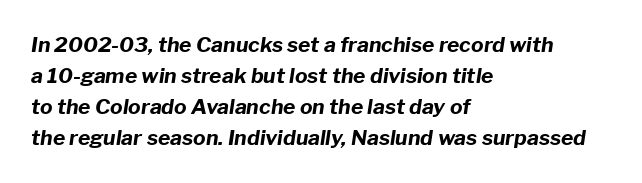
The image shows 21 px bold type, italic (leaning right); set left-aligned, normal line spacing (1.48x), normal letter spacing, not underlined.
